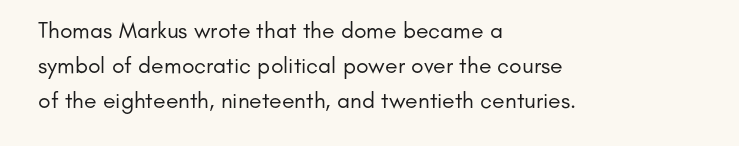
Weight: not bold — regular or lighter. The typesetter chose a ragged-right arrangement here. Each new line begins a customary step beneath the previous one. You could call the tracking neutral — neither tight nor loose. Only glyphs here, with clear space below each row. You can tell it's not italic because the verticals are truly vertical.
